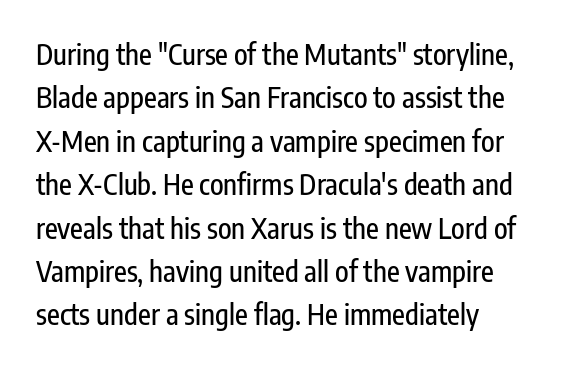
The image shows 28 px condensed sans-serif type, upright; set left-aligned, normal line spacing (1.55x), normal letter spacing, not underlined; low stroke contrast and a medium x-height.
